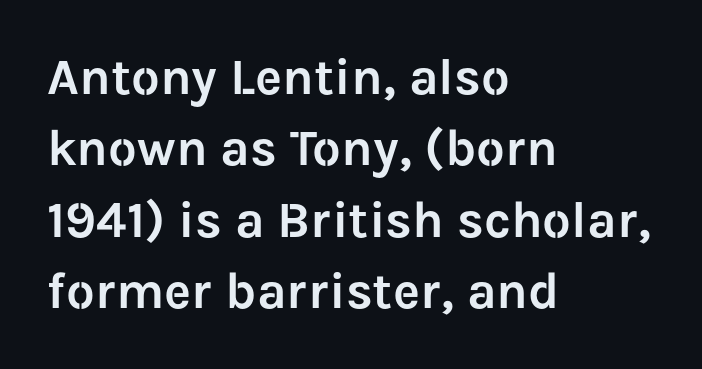
{"serif": "no", "italic": "no", "width": "normal", "stroke_contrast": "low", "x_height": "medium", "monospaced": "no", "underline": "no", "align": "left", "line_spacing": "normal", "line_spacing_ratio": 1.4, "letter_spacing": "normal", "letter_spacing_em": 0.0, "glyph_px": 51}
